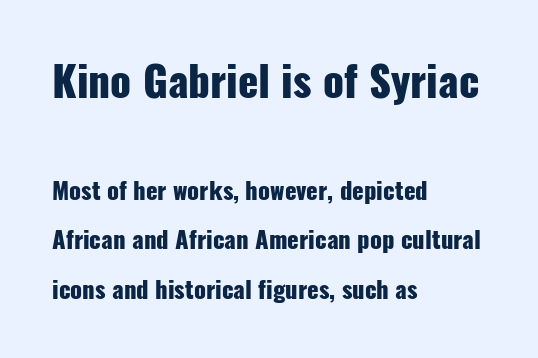
The image shows 42 px heavy, condensed sans-serif type, upright; set left-aligned, loose line spacing (2.07x), normal letter spacing, not underlined; the first (top) block is 1.75x larger; low stroke contrast and a medium x-height.
